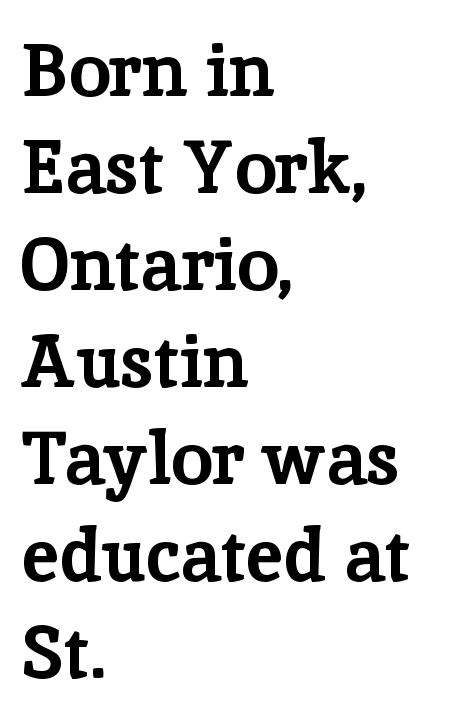
{"serif": "yes", "italic": "no", "bold": "yes", "weight": "bold", "width": "normal", "stroke_contrast": "low", "x_height": "medium", "monospaced": "no", "underline": "no", "align": "left", "line_spacing": "normal", "line_spacing_ratio": 1.31, "letter_spacing": "normal", "letter_spacing_em": 0.0, "glyph_px": 74}
